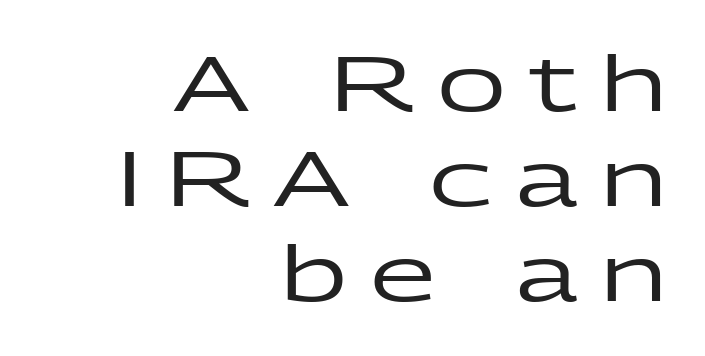
Q: Is the text italic (slanted)? A: No, it is upright.
Q: Is the typeface a serif or a sans-serif typeface? A: Sans-serif.
Q: Is the text underlined? A: No.
Q: How is the paragraph aligned? A: Right-aligned.
Q: Is the spacing between letters normal or unusually wide? A: Unusually wide.
Q: Is the spacing between lines tight, normal or loose? A: Normal.
Q: Width (condensed, normal, or wide)? A: Wide.
Q: Stroke contrast? A: Low.
Q: x-height? A: Medium.
Q: Monospaced? A: No.
